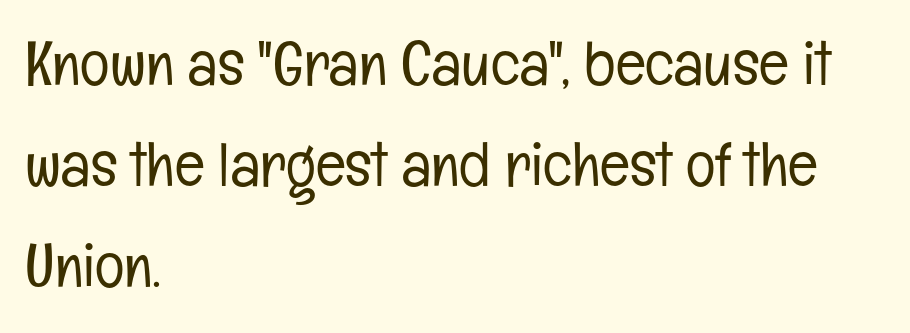
{"serif": "no", "italic": "no", "bold": "no", "weight": "light", "width": "condensed", "stroke_contrast": "low", "x_height": "medium", "monospaced": "no", "underline": "no", "align": "left", "line_spacing": "normal", "line_spacing_ratio": 1.63, "letter_spacing": "normal", "letter_spacing_em": 0.0, "glyph_px": 62}
